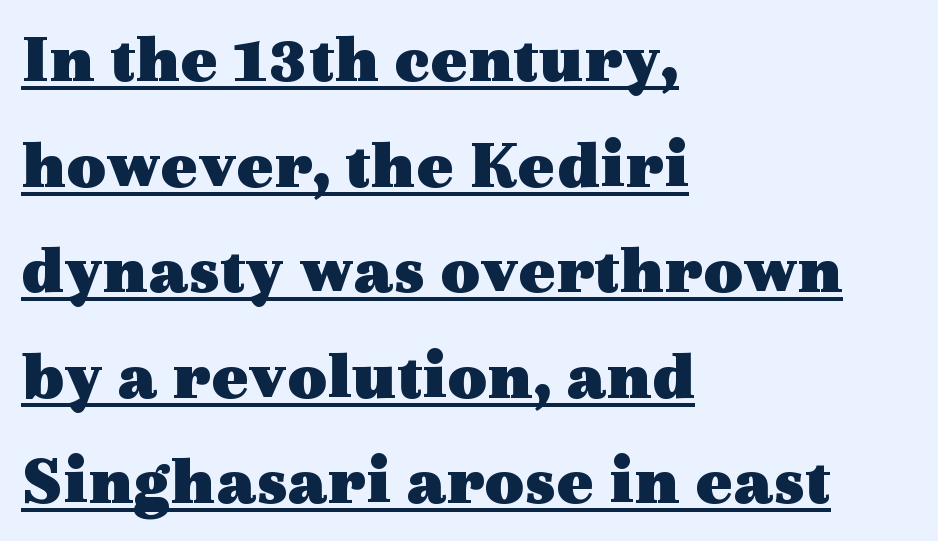
{"serif": "yes", "italic": "no", "bold": "yes", "weight": "heavy", "width": "wide", "x_height": "medium", "monospaced": "no", "underline": "yes", "align": "left", "line_spacing": "normal", "line_spacing_ratio": 1.53, "letter_spacing": "normal", "letter_spacing_em": 0.0, "glyph_px": 69}
